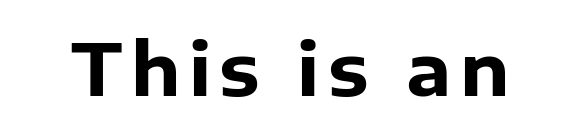
The image shows 71 px heavy sans-serif type, upright; set not underlined; low stroke contrast and a medium x-height.
